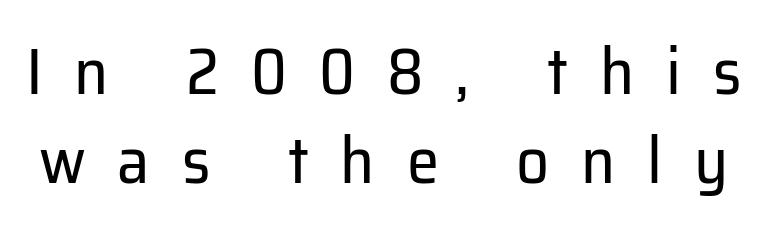
The image shows 65 px regular-weight sans-serif type, upright; set normal line spacing (1.37x), unusually wide letter spacing (+0.49 em), not underlined; low stroke contrast and a medium x-height.
